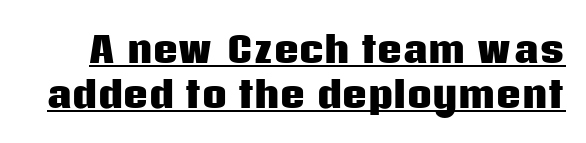
A typesetter would call this proportional, since set widths differ per character. The glyphs are accompanied by a horizontal stroke just below them. Typographically, this falls in the sans-serif category. The specimen reads as upright at a glance. A full-strength bold gives these letters their thick strokes.
